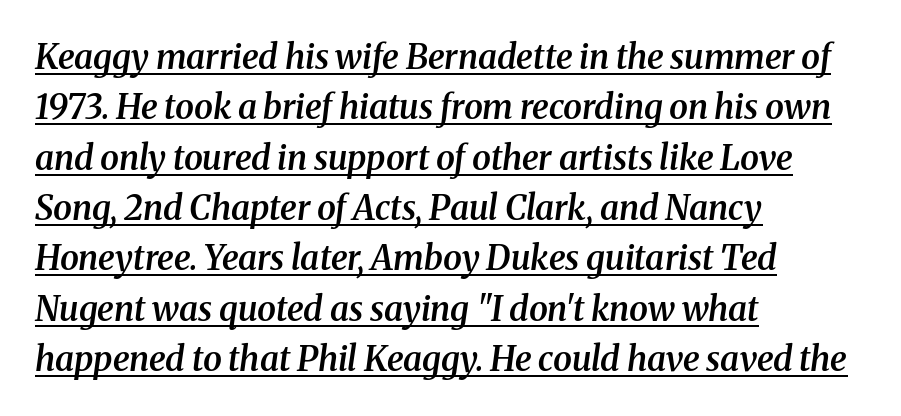
{"serif": "yes", "italic": "yes", "lean": "right", "slant_degrees": 8, "bold": "semi", "weight": "semibold", "width": "normal", "stroke_contrast": "medium", "x_height": "medium", "monospaced": "no", "underline": "yes", "align": "left", "line_spacing": "normal", "line_spacing_ratio": 1.48, "letter_spacing": "normal", "letter_spacing_em": 0.0, "glyph_px": 34}
